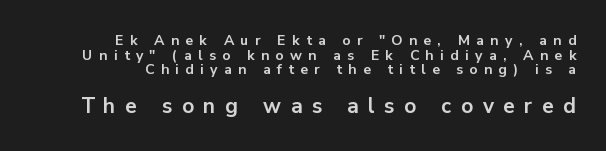
The image shows 21 px bold type, upright; set right-aligned, tight line spacing (1.05x), unusually wide letter spacing (+0.46 em), not underlined; the second (bottom) block is 1.5x larger.
